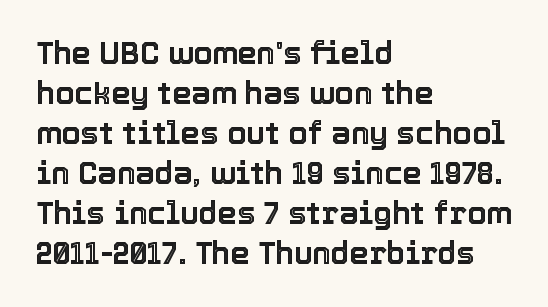
Q: Is the text italic (slanted)? A: No, it is upright.
Q: Is the text underlined? A: No.
Q: How is the paragraph aligned? A: Left-aligned.
Q: Is the spacing between letters normal or unusually wide? A: Normal.
Q: Is the spacing between lines tight, normal or loose? A: Normal.
Q: Width (condensed, normal, or wide)? A: Normal.
Q: x-height? A: Medium.
Q: Monospaced? A: No.
